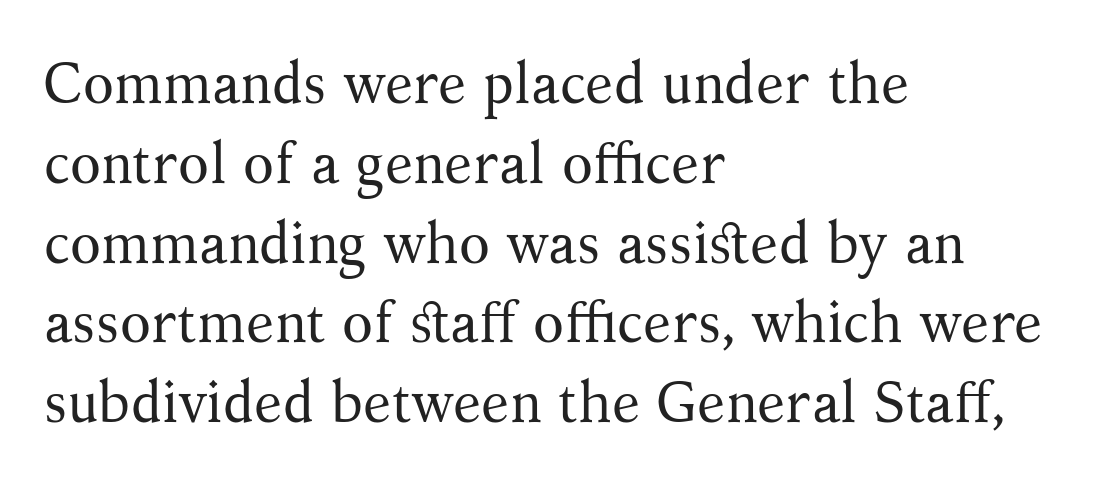
Q: Is the text bold? A: No.
Q: Is the text italic (slanted)? A: No, it is upright.
Q: Is the typeface a serif or a sans-serif typeface? A: Serif.
Q: Is the text underlined? A: No.
Q: How is the paragraph aligned? A: Left-aligned.
Q: Is the spacing between letters normal or unusually wide? A: Normal.
Q: Is the spacing between lines tight, normal or loose? A: Normal.
Q: Width (condensed, normal, or wide)? A: Normal.
Q: Stroke contrast? A: Medium.
Q: x-height? A: Medium.
Q: Monospaced? A: No.
